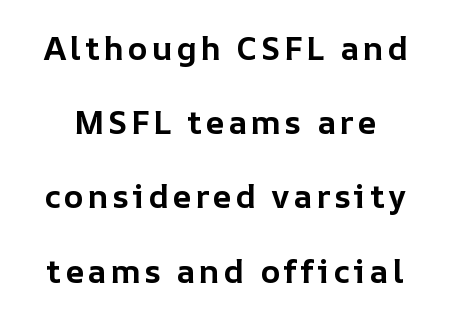
The image shows 33 px bold type, upright; set loose line spacing (2.25x), not underlined; low stroke contrast and a medium x-height.
